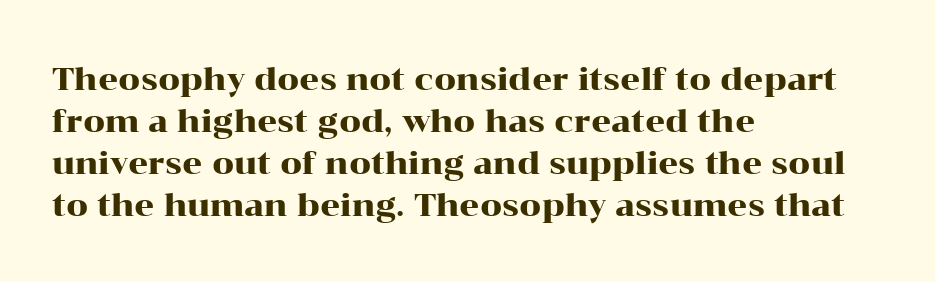
Q: Is the text italic (slanted)? A: No, it is upright.
Q: Is the typeface a serif or a sans-serif typeface? A: Serif.
Q: Is the text underlined? A: No.
Q: How is the paragraph aligned? A: Left-aligned.
Q: Is the spacing between letters normal or unusually wide? A: Normal.
Q: Is the spacing between lines tight, normal or loose? A: Normal.
Q: Width (condensed, normal, or wide)? A: Wide.
Q: Stroke contrast? A: High.
Q: x-height? A: Medium.
Q: Monospaced? A: No.
